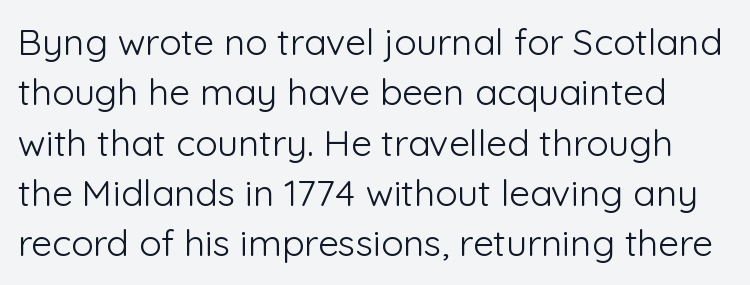
The image shows 37 px light sans-serif type, upright; set normal line spacing (1.36x), normal letter spacing, not underlined; low stroke contrast and a medium x-height.
